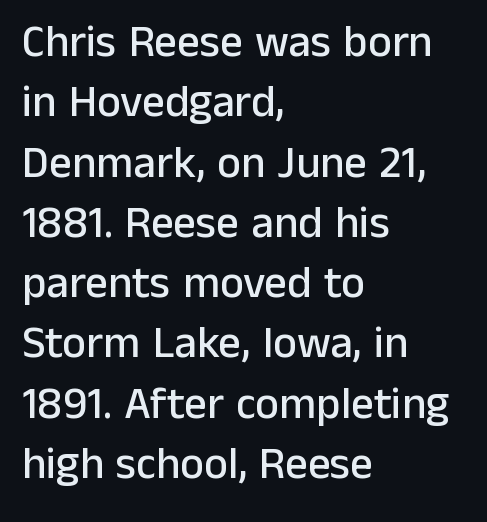
Only glyphs here, with clear space below each row. Is this a fixed-width face? No — the glyphs have proportional, varying widths. Nothing unusual about the tracking: characters are spaced as the font intends. Line starts are locked; line ends wander. Every stem runs plumb, perpendicular to the baseline. You can tell from the bare stems that sans-serif type was used.
